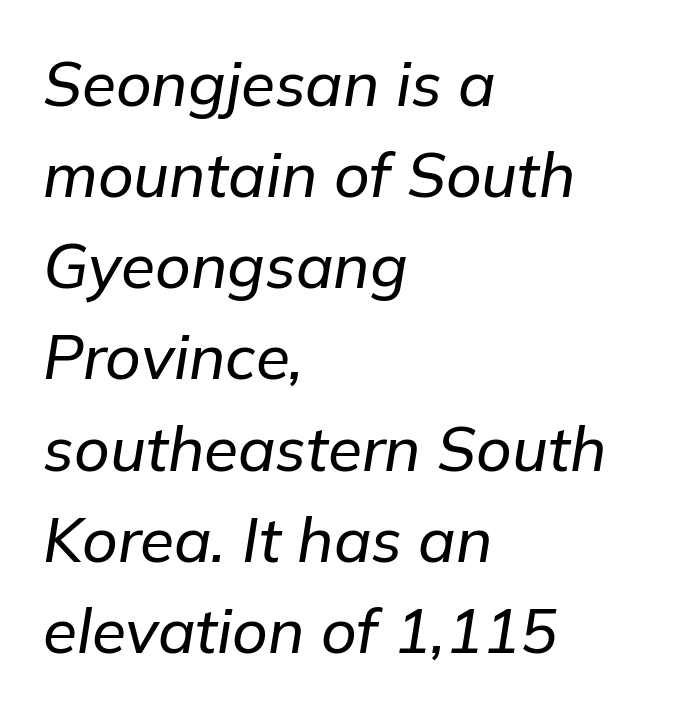
Q: Is the text italic (slanted)? A: Yes, it leans right by about 9 degrees.
Q: Is the text underlined? A: No.
Q: How is the paragraph aligned? A: Left-aligned.
Q: Is the spacing between letters normal or unusually wide? A: Normal.
Q: Is the spacing between lines tight, normal or loose? A: Normal.
Q: Width (condensed, normal, or wide)? A: Normal.
Q: Stroke contrast? A: Low.
Q: x-height? A: Medium.
Q: Monospaced? A: No.
